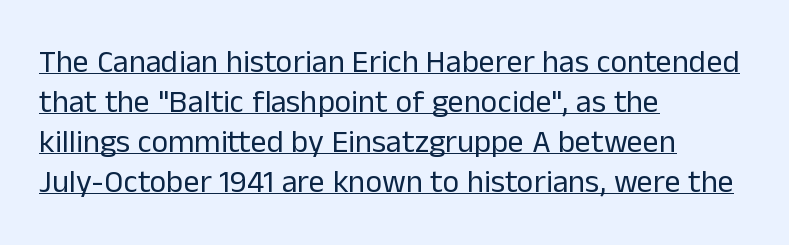
The image shows 32 px regular-weight sans-serif type, upright; set left-aligned, normal line spacing (1.25x), normal letter spacing, underlined; low stroke contrast and a medium x-height.
